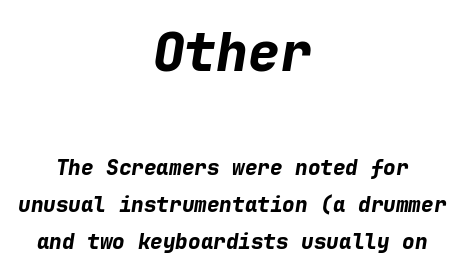
Bigger letters appear in the top chunk; the bottom chunk is reduced. The line texture is even and compact thanks to regular tracking. Heft: maximum for text — a bold. The whole block is typeset with a tilt. Each row of text sits above clean, open space. Note the uniform advance width — an 'i' takes as much space as an 'm'.
